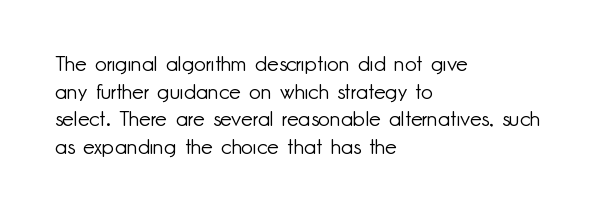
Q: Is the text bold? A: No.
Q: Is the text italic (slanted)? A: No, it is upright.
Q: Is the text underlined? A: No.
Q: How is the paragraph aligned? A: Left-aligned.
Q: Is the spacing between letters normal or unusually wide? A: Normal.
Q: Is the spacing between lines tight, normal or loose? A: Normal.
